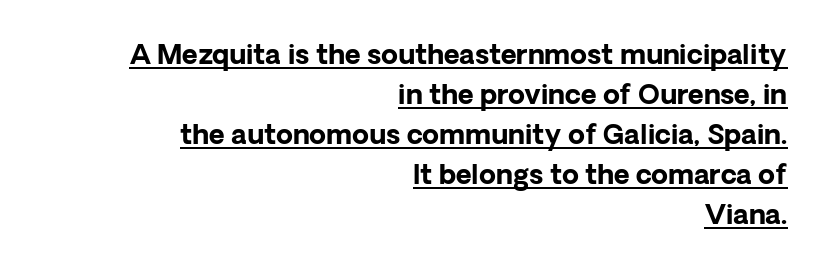
{"italic": "no", "bold": "yes", "underline": "yes", "align": "right", "line_spacing": "normal", "line_spacing_ratio": 1.48, "letter_spacing": "normal", "letter_spacing_em": 0.0, "glyph_px": 27}
